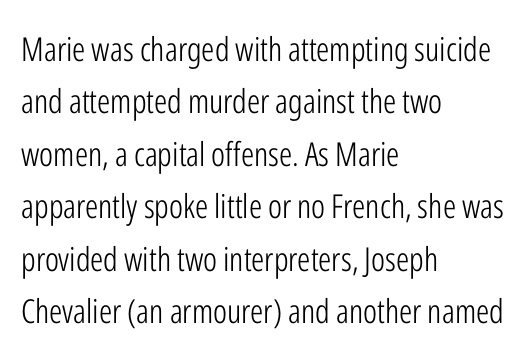
{"serif": "no", "italic": "no", "bold": "no", "weight": "light", "width": "condensed", "stroke_contrast": "low", "x_height": "medium", "monospaced": "no", "underline": "no", "align": "left", "line_spacing": "normal", "line_spacing_ratio": 1.59, "letter_spacing": "normal", "letter_spacing_em": 0.0, "glyph_px": 33}
